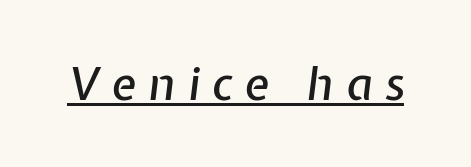
{"italic": "yes", "lean": "right", "slant_degrees": 7, "width": "normal", "stroke_contrast": "low", "x_height": "medium", "monospaced": "no", "underline": "yes", "letter_spacing": "wide", "letter_spacing_em": 0.27, "glyph_px": 46}
